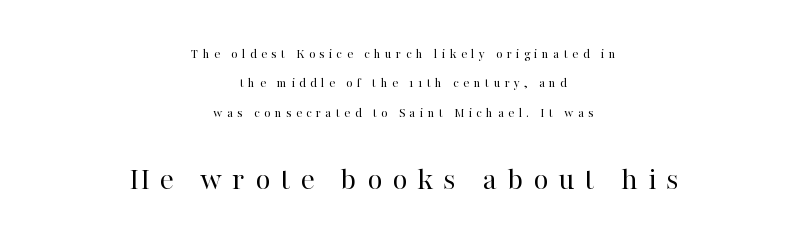
{"serif": "yes", "italic": "no", "bold": "no", "weight": "regular", "width": "normal", "stroke_contrast": "high", "x_height": "medium", "monospaced": "no", "underline": "no", "align": "center", "line_spacing": "loose", "line_spacing_ratio": 2.09, "letter_spacing": "wide", "letter_spacing_em": 0.3, "larger_block": "second", "size_ratio": 2.36, "glyph_px": 33}
